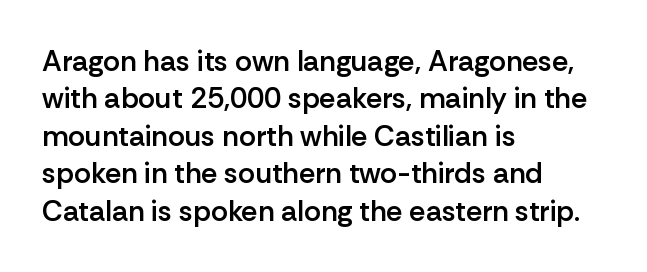
Q: Is the text bold? A: Semi-bold.
Q: Is the text italic (slanted)? A: No, it is upright.
Q: Is the typeface a serif or a sans-serif typeface? A: Sans-serif.
Q: Is the text underlined? A: No.
Q: How is the paragraph aligned? A: Left-aligned.
Q: Is the spacing between letters normal or unusually wide? A: Normal.
Q: Is the spacing between lines tight, normal or loose? A: Normal.
Q: Width (condensed, normal, or wide)? A: Normal.
Q: Stroke contrast? A: Low.
Q: x-height? A: Medium.
Q: Monospaced? A: No.
